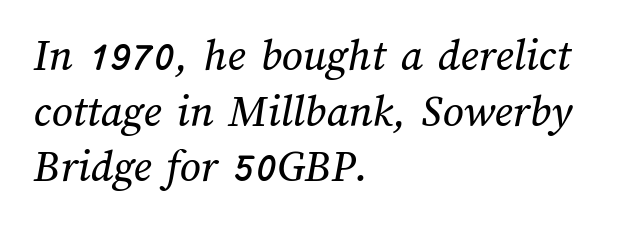
{"width": "normal", "stroke_contrast": "medium", "x_height": "medium", "monospaced": "no", "underline": "no", "align": "left", "line_spacing_ratio": 1.21, "letter_spacing": "normal", "letter_spacing_em": 0.0, "glyph_px": 46}
